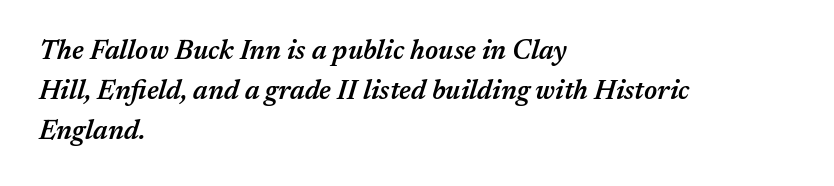
{"italic": "yes", "lean": "right", "slant_degrees": 17, "bold": "semi", "underline": "no", "align": "left", "line_spacing": "normal", "line_spacing_ratio": 1.48, "letter_spacing": "normal", "letter_spacing_em": 0.0, "glyph_px": 27}
